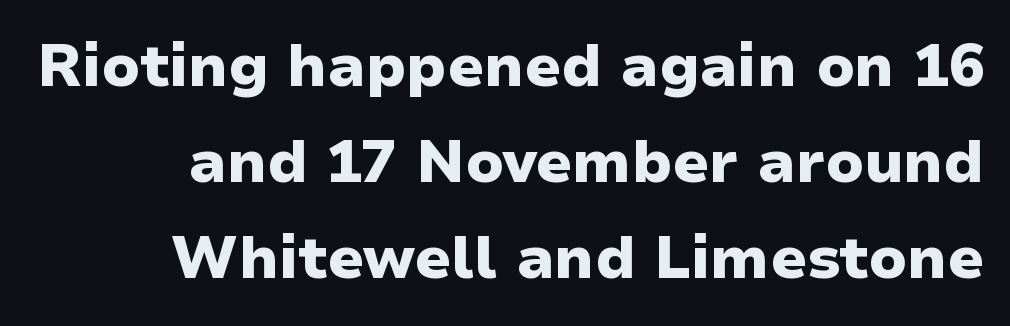
Horizontally, the lines are justified to the trailing edge only. Spacing verdict: proportional, widths tailored to each character. Is there any slant? The stems are plumb. The rendering uses a bold face; every stroke is thick and dark. Words appear dense and cohesive because spacing is normal. Nope, no serifs anywhere on these letters.
